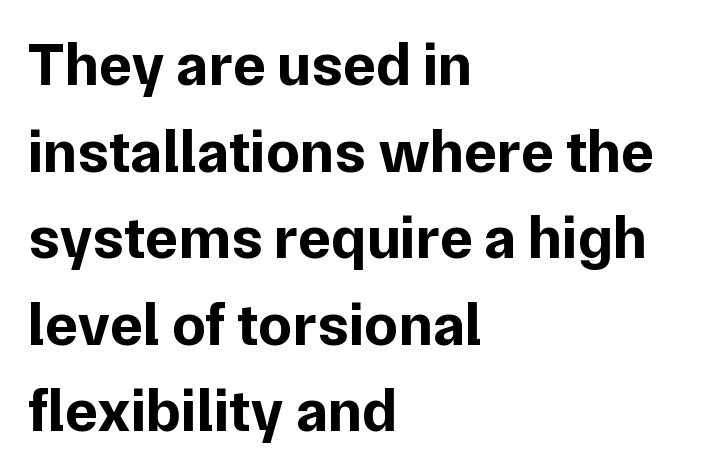
Leftover space on each line is placed entirely after the last word. I'd call this a sans setting — the letters go barefoot. The lines sit at an ordinary, default distance from one another. Italic? Not at all — the glyphs are vertical. The rendering uses natural spacing where letterforms have individual widths. The characters look thick and weighty, a clear bold.
